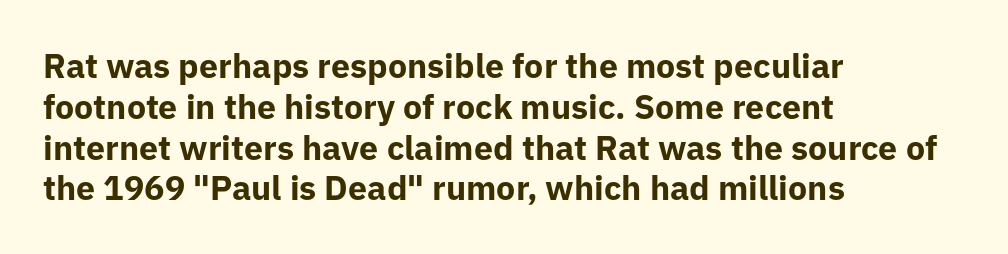
Q: Is the text bold? A: Yes.
Q: Is the text italic (slanted)? A: No, it is upright.
Q: Is the typeface a serif or a sans-serif typeface? A: Sans-serif.
Q: Is the text underlined? A: No.
Q: How is the paragraph aligned? A: Left-aligned.
Q: Is the spacing between letters normal or unusually wide? A: Normal.
Q: Width (condensed, normal, or wide)? A: Normal.
Q: Stroke contrast? A: Low.
Q: x-height? A: Medium.
Q: Monospaced? A: No.
